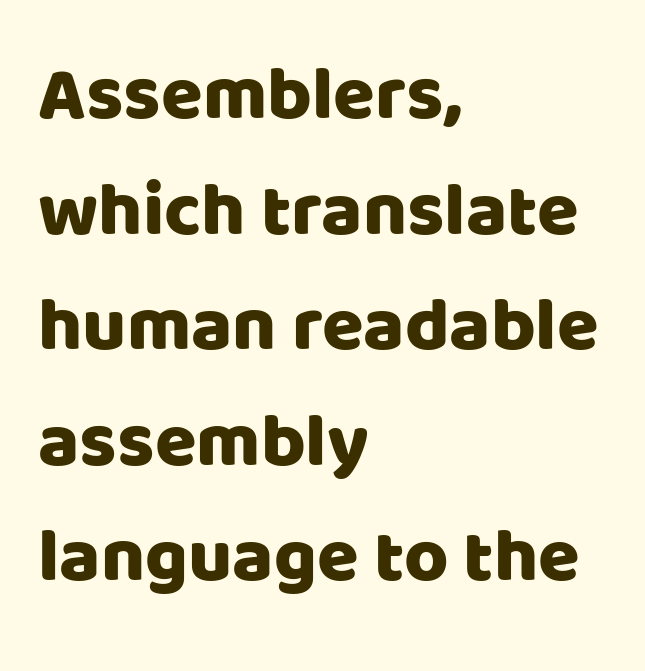
Q: Is the text italic (slanted)? A: No, it is upright.
Q: Is the typeface a serif or a sans-serif typeface? A: Sans-serif.
Q: Is the text underlined? A: No.
Q: How is the paragraph aligned? A: Left-aligned.
Q: Is the spacing between letters normal or unusually wide? A: Normal.
Q: Is the spacing between lines tight, normal or loose? A: Normal.
Q: Width (condensed, normal, or wide)? A: Normal.
Q: Stroke contrast? A: Low.
Q: x-height? A: Large.
Q: Monospaced? A: No.
